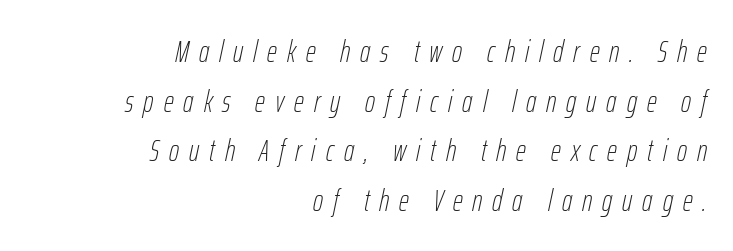
Letter spacing: wide. The baseline area is clear. The weight tops out at a normal text grade. Casual observation: everything's shoved over to the right.
